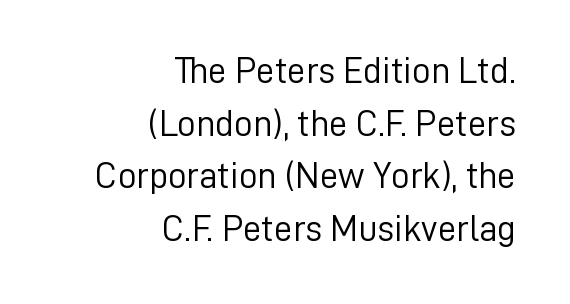
{"serif": "no", "italic": "no", "bold": "no", "weight": "light", "width": "normal", "stroke_contrast": "low", "x_height": "medium", "monospaced": "no", "underline": "no", "align": "right", "line_spacing": "normal", "line_spacing_ratio": 1.42, "letter_spacing": "normal", "letter_spacing_em": 0.0, "glyph_px": 37}
